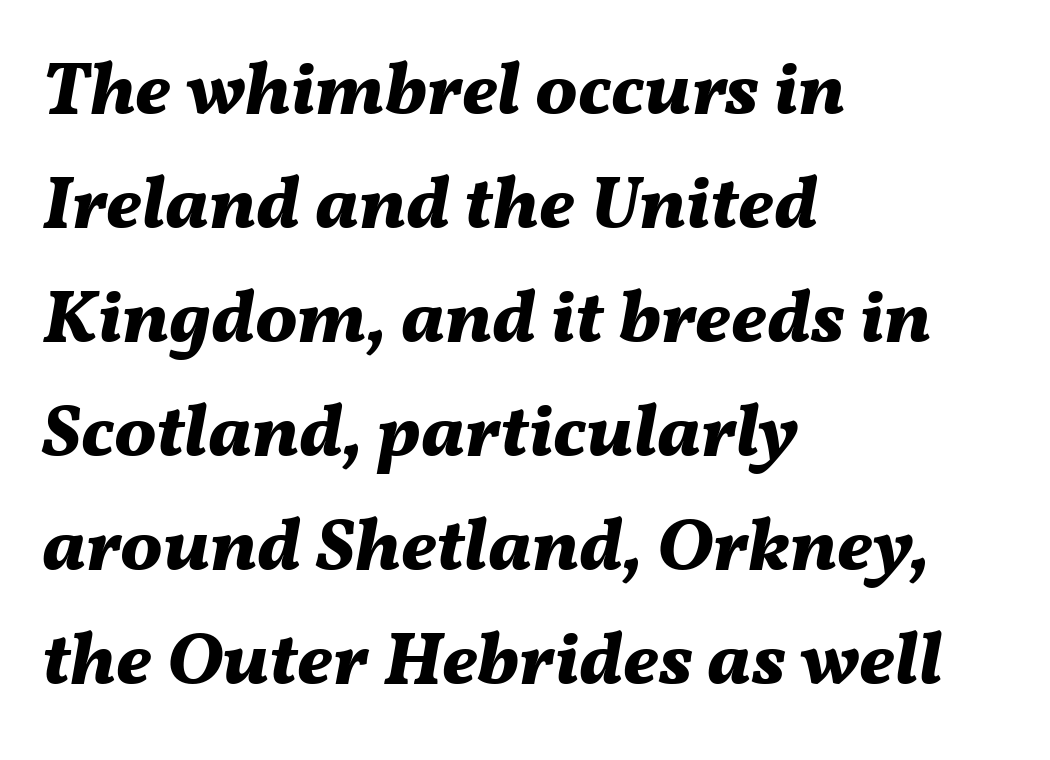
This rendering features lettering with no underline. These lines carry a lot of weight — the face is fully bold. The font's italic variant was chosen for this text. The letters advance in unequal steps, a hallmark of proportional type.
